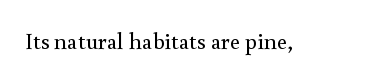
The image shows 23 px text type, upright; set normal letter spacing, not underlined.
